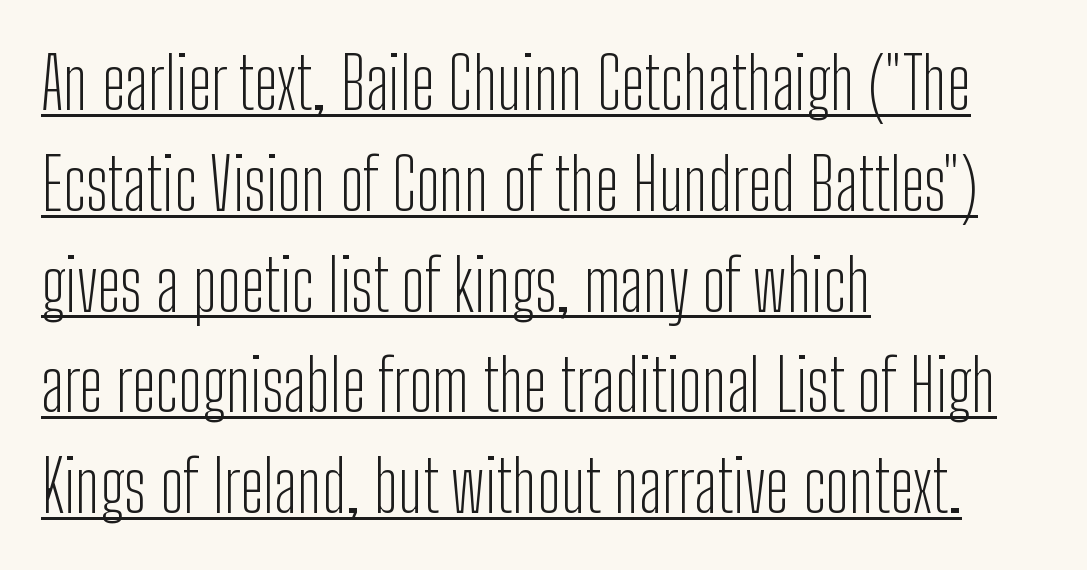
Q: Is the text bold? A: No.
Q: Is the text italic (slanted)? A: No, it is upright.
Q: Is the typeface a serif or a sans-serif typeface? A: Sans-serif.
Q: Is the text underlined? A: Yes.
Q: How is the paragraph aligned? A: Left-aligned.
Q: Is the spacing between letters normal or unusually wide? A: Normal.
Q: Is the spacing between lines tight, normal or loose? A: Normal.
Q: Width (condensed, normal, or wide)? A: Condensed.
Q: Stroke contrast? A: Low.
Q: x-height? A: Medium.
Q: Monospaced? A: No.
